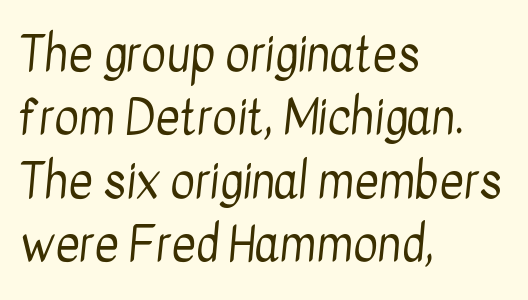
The characters are drawn with everyday or finer stroke widths. Baseline-to-baseline distance is the conventional proportion of letter height. The text was rendered using a sans face with plain stroke endings. Nobody touched the tracking dial on this one.
